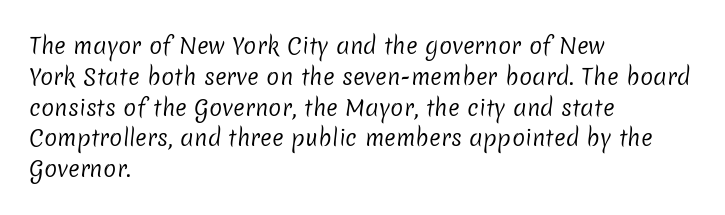
The image shows 22 px text type; set left-aligned, normal line spacing (1.4x), normal letter spacing, not underlined.
